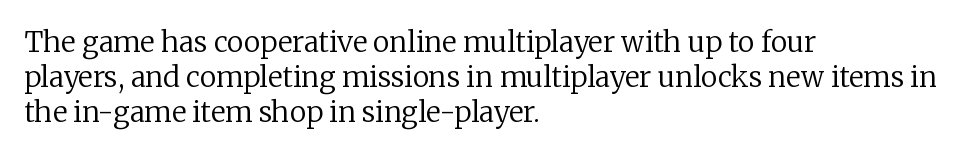
Q: Is the text bold? A: No.
Q: Is the text italic (slanted)? A: No, it is upright.
Q: Is the typeface a serif or a sans-serif typeface? A: Serif.
Q: Is the text underlined? A: No.
Q: How is the paragraph aligned? A: Left-aligned.
Q: Is the spacing between letters normal or unusually wide? A: Normal.
Q: Is the spacing between lines tight, normal or loose? A: Normal.
Q: Width (condensed, normal, or wide)? A: Normal.
Q: Stroke contrast? A: Low.
Q: x-height? A: Medium.
Q: Monospaced? A: No.
